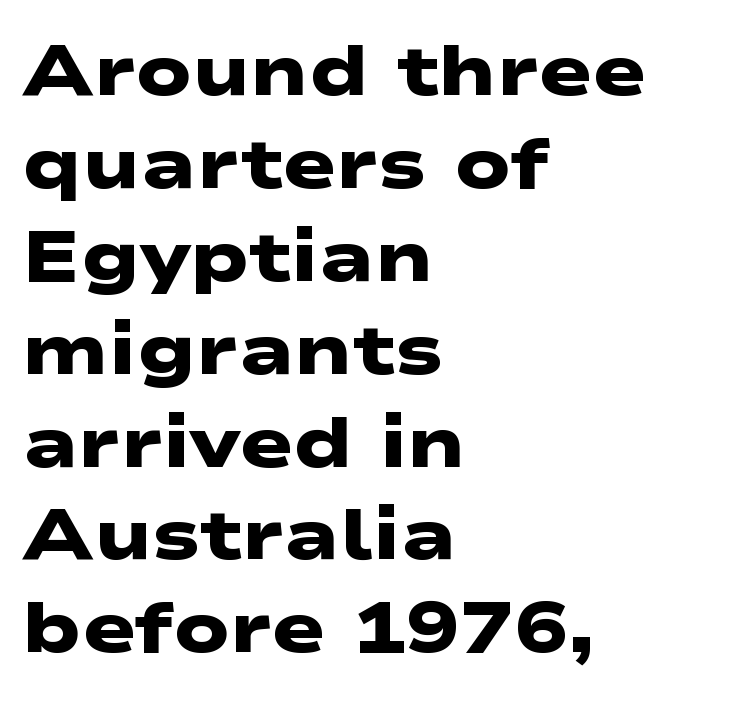
Q: Is the text bold? A: Yes.
Q: Is the typeface a serif or a sans-serif typeface? A: Sans-serif.
Q: Is the text underlined? A: No.
Q: How is the paragraph aligned? A: Left-aligned.
Q: Is the spacing between letters normal or unusually wide? A: Normal.
Q: Is the spacing between lines tight, normal or loose? A: Normal.
Q: Width (condensed, normal, or wide)? A: Wide.
Q: Stroke contrast? A: Low.
Q: x-height? A: Medium.
Q: Monospaced? A: No.
